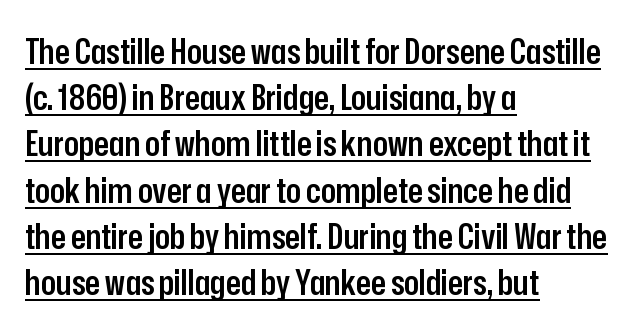
{"serif": "no", "italic": "no", "bold": "semi", "weight": "semibold", "width": "condensed", "stroke_contrast": "low", "x_height": "medium", "monospaced": "no", "underline": "yes", "align": "left", "line_spacing": "normal", "line_spacing_ratio": 1.32, "letter_spacing": "normal", "letter_spacing_em": 0.0, "glyph_px": 35}
